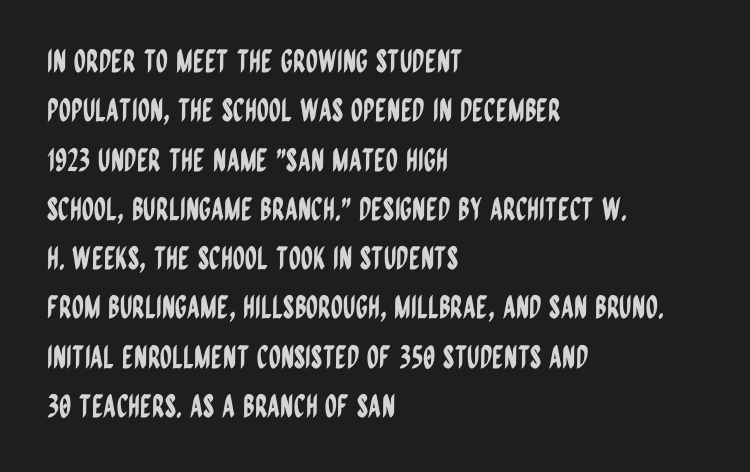
Q: Is the text italic (slanted)? A: No, it is upright.
Q: Is the typeface a serif or a sans-serif typeface? A: Sans-serif.
Q: Is the text underlined? A: No.
Q: How is the paragraph aligned? A: Left-aligned.
Q: Is the spacing between letters normal or unusually wide? A: Normal.
Q: Is the spacing between lines tight, normal or loose? A: Normal.
Q: Width (condensed, normal, or wide)? A: Condensed.
Q: Stroke contrast? A: Low.
Q: x-height? A: Large.
Q: Monospaced? A: No.
